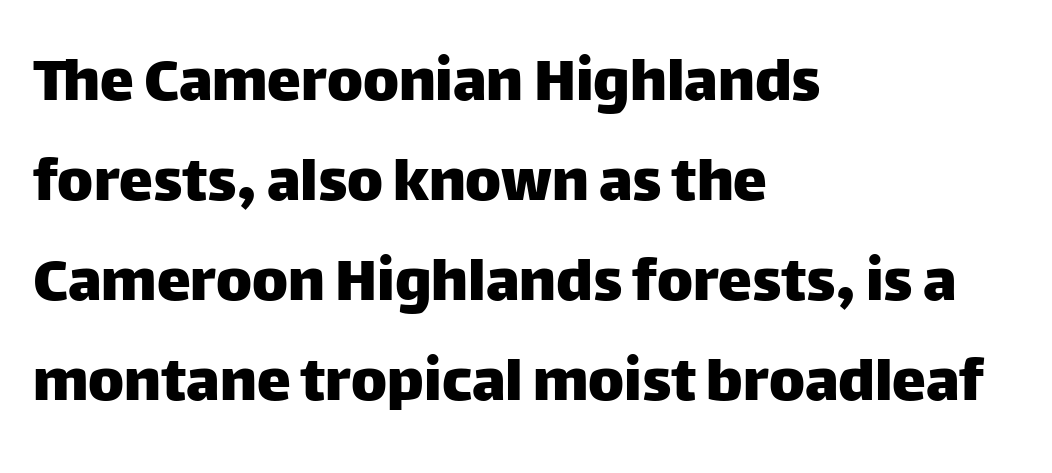
Each letter keeps its own natural width here, so spacing adapts to shape. A clean baseline with only descenders dipping below it. The lines in this sample share a left origin and differ only in where they stop. A typesetter would call this zero additional tracking.
